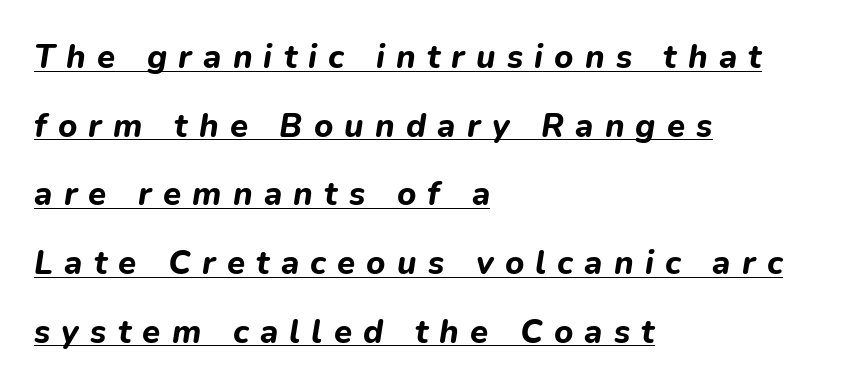
Q: Is the text bold? A: Yes.
Q: Is the text italic (slanted)? A: Yes, it leans right by about 9 degrees.
Q: Is the text underlined? A: Yes.
Q: How is the paragraph aligned? A: Left-aligned.
Q: Is the spacing between letters normal or unusually wide? A: Unusually wide.
Q: Is the spacing between lines tight, normal or loose? A: Loose.
Q: Width (condensed, normal, or wide)? A: Normal.
Q: Stroke contrast? A: Low.
Q: x-height? A: Medium.
Q: Monospaced? A: No.
